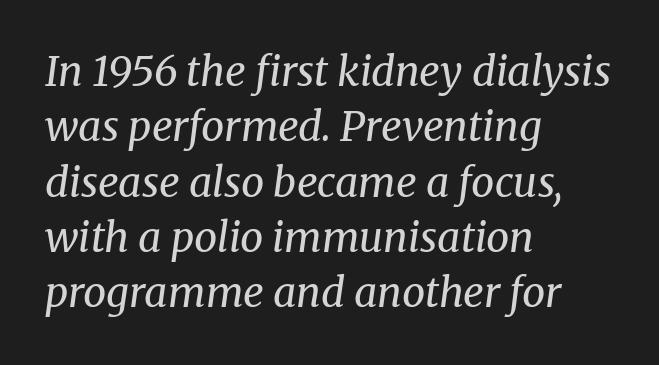
The image shows 41 px regular-weight serif type, italic (leaning right); set left-aligned, normal line spacing (1.35x), normal letter spacing, not underlined; medium stroke contrast and a medium x-height.
